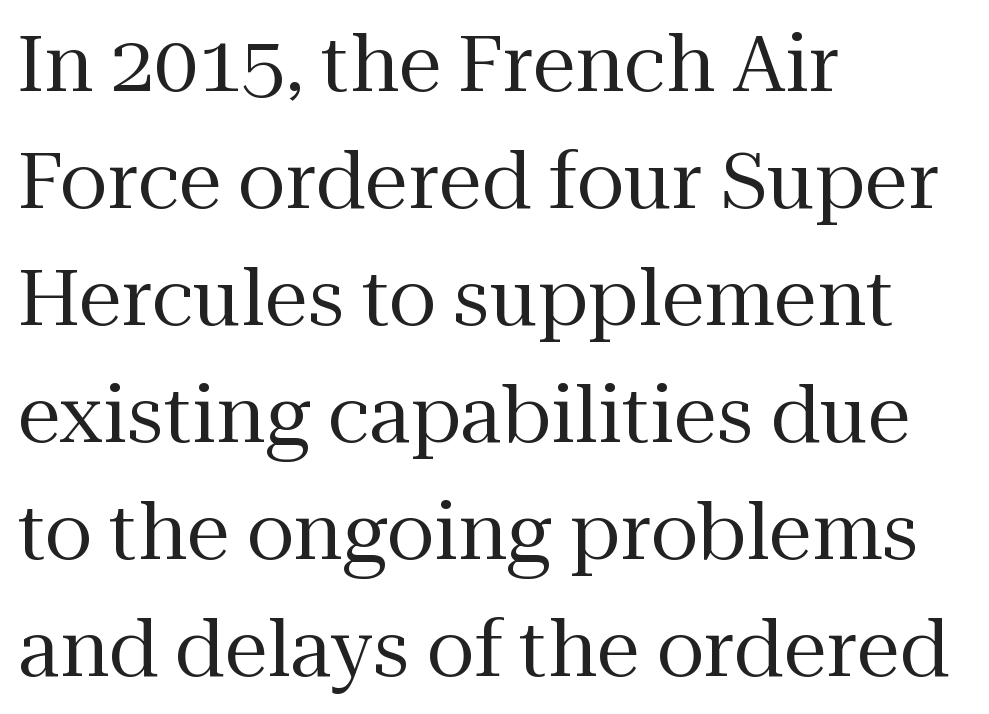
{"serif": "yes", "italic": "no", "bold": "no", "weight": "regular", "width": "normal", "stroke_contrast": "medium", "x_height": "medium", "monospaced": "no", "underline": "no", "align": "left", "line_spacing": "normal", "line_spacing_ratio": 1.5, "letter_spacing": "normal", "letter_spacing_em": 0.0, "glyph_px": 78}
